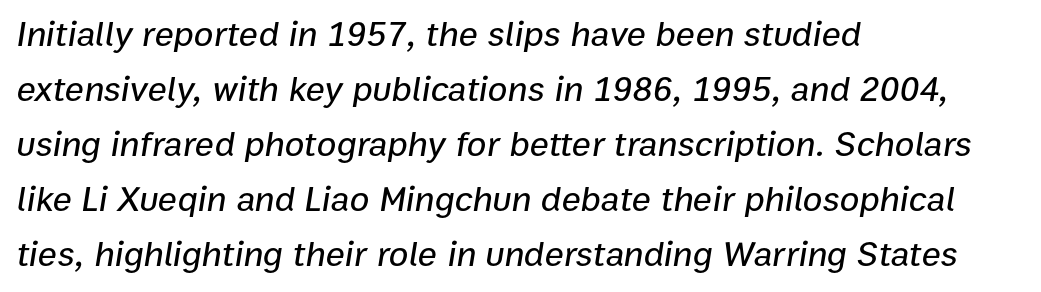
Q: Is the text italic (slanted)? A: Yes, it leans right by about 9 degrees.
Q: Is the text underlined? A: No.
Q: How is the paragraph aligned? A: Left-aligned.
Q: Is the spacing between letters normal or unusually wide? A: Normal.
Q: Is the spacing between lines tight, normal or loose? A: Normal.
Q: Width (condensed, normal, or wide)? A: Normal.
Q: Stroke contrast? A: Low.
Q: x-height? A: Medium.
Q: Monospaced? A: No.
